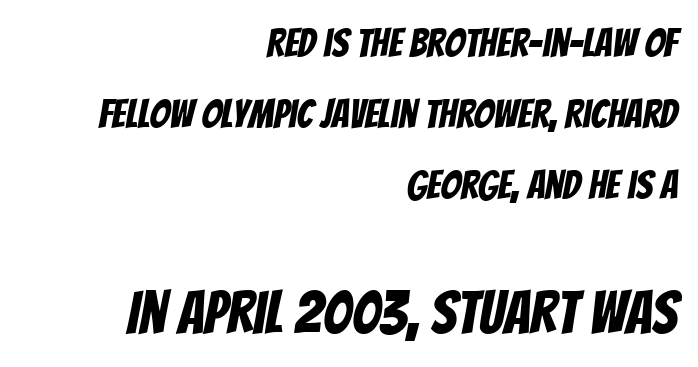
{"serif": "no", "width": "condensed", "stroke_contrast": "low", "x_height": "large", "monospaced": "no", "underline": "no", "align": "right", "line_spacing_ratio": 1.77, "letter_spacing": "normal", "letter_spacing_em": 0.0, "larger_block": "second", "size_ratio": 1.5, "glyph_px": 60}
